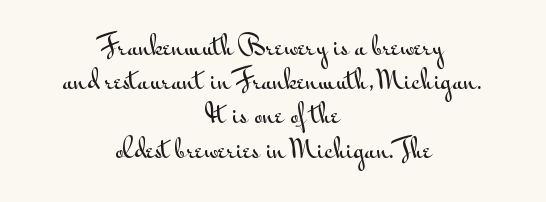
The image shows 25 px text type; set centered, normal line spacing (1.37x), normal letter spacing, not underlined.
